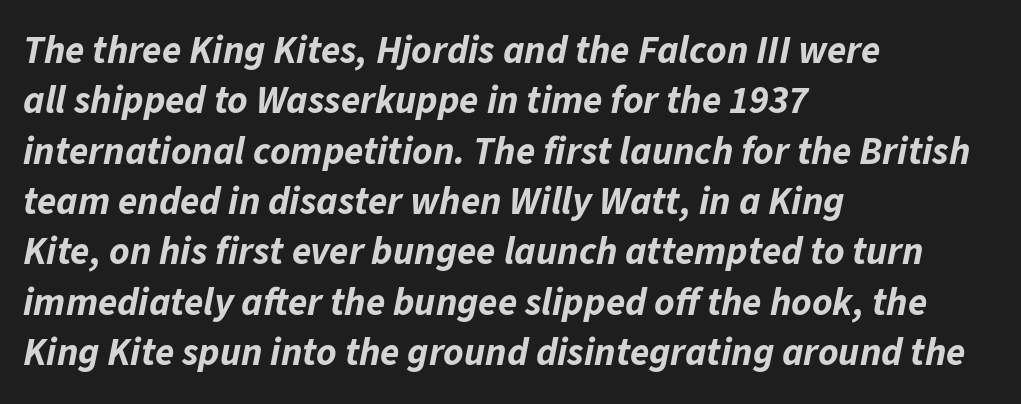
Q: Is the text bold? A: Yes.
Q: Is the text italic (slanted)? A: Yes, it leans right by about 11 degrees.
Q: Is the text underlined? A: No.
Q: How is the paragraph aligned? A: Left-aligned.
Q: Is the spacing between letters normal or unusually wide? A: Normal.
Q: Is the spacing between lines tight, normal or loose? A: Normal.
Q: Width (condensed, normal, or wide)? A: Normal.
Q: Stroke contrast? A: Low.
Q: x-height? A: Medium.
Q: Monospaced? A: No.
